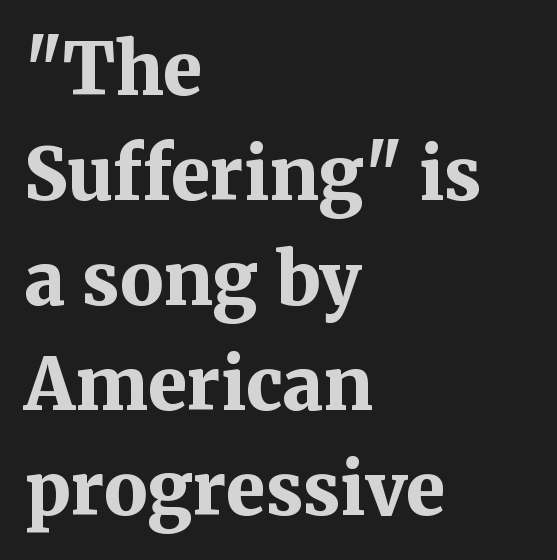
Serifs: yes, visible at the terminals of the letterforms. Varying glyph widths throughout — classic text-font behaviour. Thick stems and heavy bowls — unmistakably bold. Baseline-to-baseline distance is the conventional proportion of letter height. The gap between lines stays unmarked. Every character sits straight up, as roman type does.
